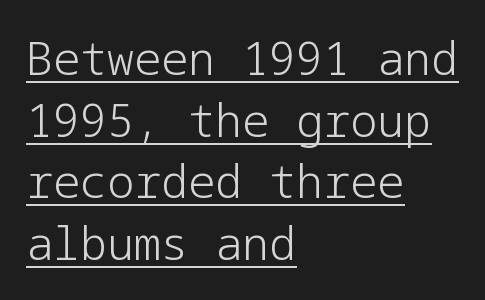
The glyphs in this specimen are sans serif. Leading: standard. A typesetter would mark this as roman, not italic. A rule runs beneath these lines of type. If you drew a ruler down the left edge, every line would touch it. Heft: none added — not bold.
